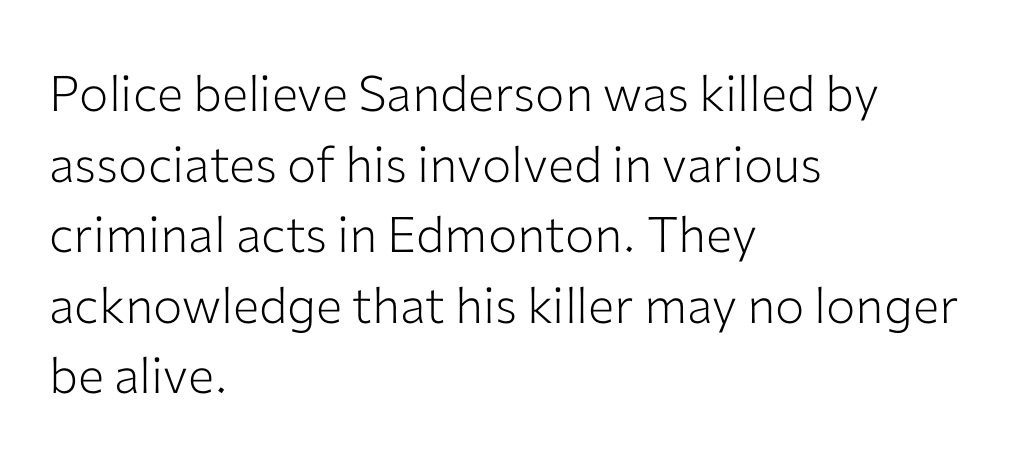
The image shows 49 px light sans-serif type, upright; set left-aligned, normal line spacing (1.44x), normal letter spacing, not underlined; low stroke contrast and a medium x-height.
